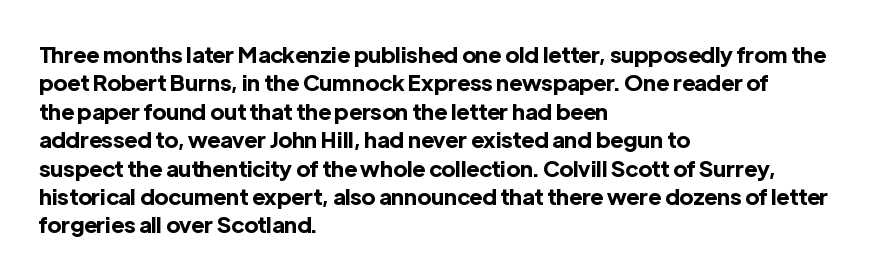
The image shows 22 px bold type, upright; set left-aligned, normal line spacing (1.29x), normal letter spacing, not underlined.
